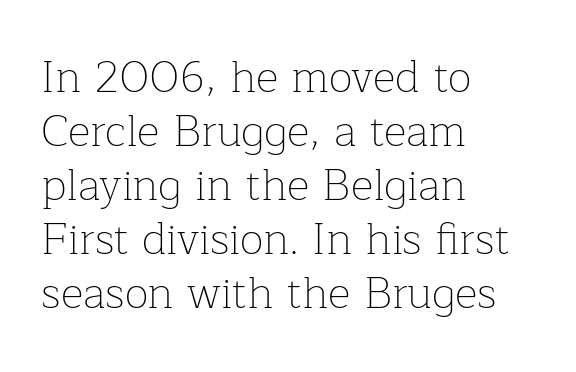
{"serif": "yes", "italic": "no", "bold": "no", "weight": "thin", "width": "normal", "stroke_contrast": "low", "x_height": "medium", "monospaced": "no", "underline": "no", "align": "left", "line_spacing_ratio": 1.23, "letter_spacing": "normal", "letter_spacing_em": 0.0, "glyph_px": 44}
